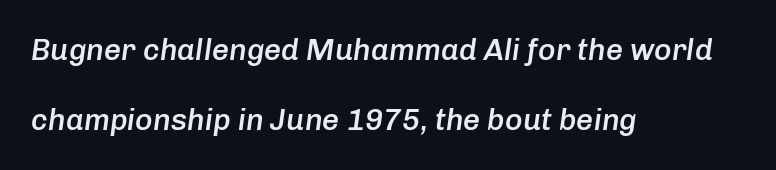
The image shows 30 px semibold type, italic (leaning right); set left-aligned, loose line spacing (2.34x), normal letter spacing, not underlined; low stroke contrast and a medium x-height.
